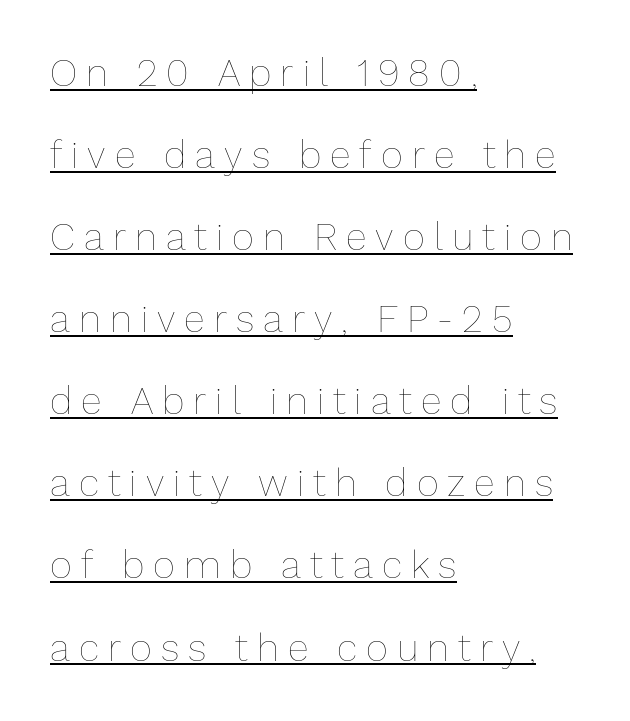
{"italic": "no", "bold": "no", "weight": "thin", "width": "normal", "stroke_contrast": "low", "x_height": "medium", "monospaced": "no", "underline": "yes", "align": "left", "line_spacing": "loose", "line_spacing_ratio": 2.16, "letter_spacing": "wide", "letter_spacing_em": 0.24, "glyph_px": 38}
